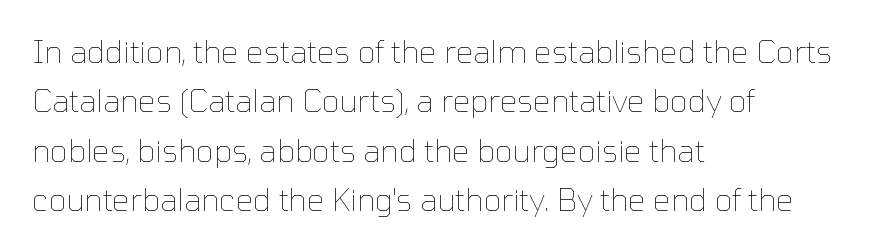
Q: Is the text bold? A: No.
Q: Is the text italic (slanted)? A: No, it is upright.
Q: Is the text underlined? A: No.
Q: How is the paragraph aligned? A: Left-aligned.
Q: Is the spacing between letters normal or unusually wide? A: Normal.
Q: Is the spacing between lines tight, normal or loose? A: Normal.
Q: Width (condensed, normal, or wide)? A: Normal.
Q: Stroke contrast? A: Low.
Q: x-height? A: Medium.
Q: Monospaced? A: No.
